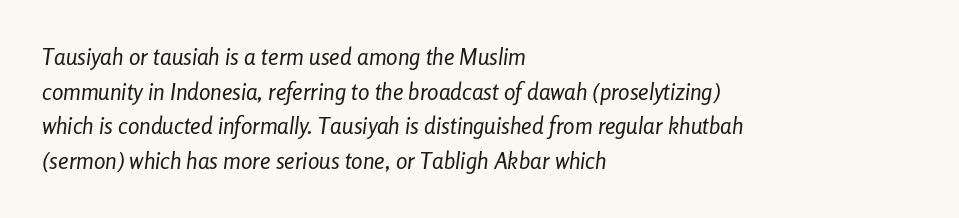
{"italic": "yes", "lean": "right", "slant_degrees": 8, "bold": "no", "underline": "no", "align": "left", "line_spacing": "normal", "line_spacing_ratio": 1.51, "letter_spacing": "normal", "letter_spacing_em": 0.0, "glyph_px": 23}
